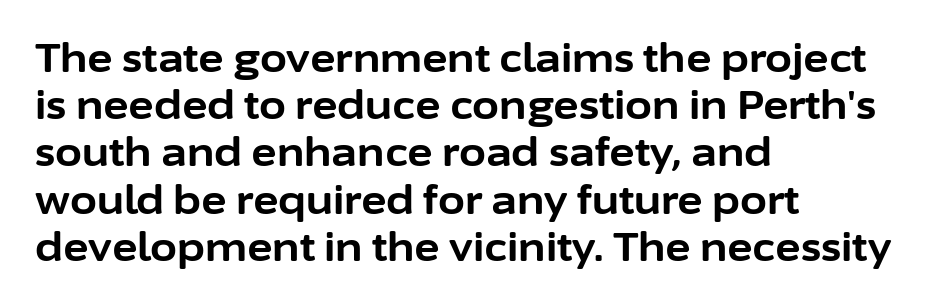
The rag falls on the right side of this text block. A roman cut, with each character standing at attention. Nobody touched the tracking dial on this one. Each glyph is drawn with heavy, bold strokes. Bare-footed words on every line.
